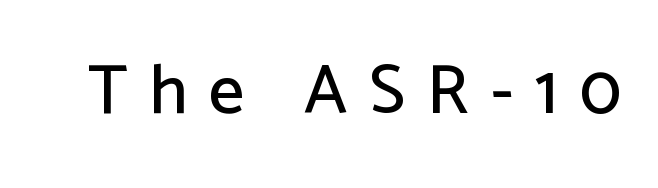
It's the straight-up-and-down kind of type. The words here are not underlined. I'd call this a sans setting — the letters go barefoot. Loose tracking; the words dissolve into strings of separated letters. Each letter keeps its own natural width here, so spacing adapts to shape.
